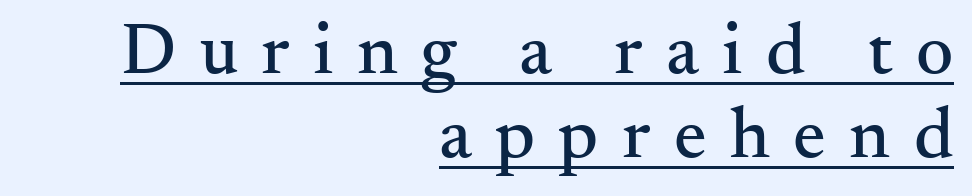
{"serif": "yes", "italic": "no", "width": "normal", "stroke_contrast": "medium", "x_height": "small", "monospaced": "no", "underline": "yes", "align": "right", "line_spacing": "tight", "line_spacing_ratio": 1.15, "letter_spacing": "wide", "letter_spacing_em": 0.32, "glyph_px": 73}
